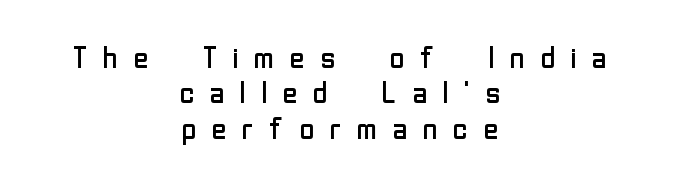
Q: Is the text bold? A: No.
Q: Is the text italic (slanted)? A: No, it is upright.
Q: Is the typeface a serif or a sans-serif typeface? A: Sans-serif.
Q: Is the text underlined? A: No.
Q: How is the paragraph aligned? A: Centered.
Q: Is the spacing between letters normal or unusually wide? A: Unusually wide.
Q: Width (condensed, normal, or wide)? A: Normal.
Q: Stroke contrast? A: Low.
Q: x-height? A: Medium.
Q: Monospaced? A: No.
